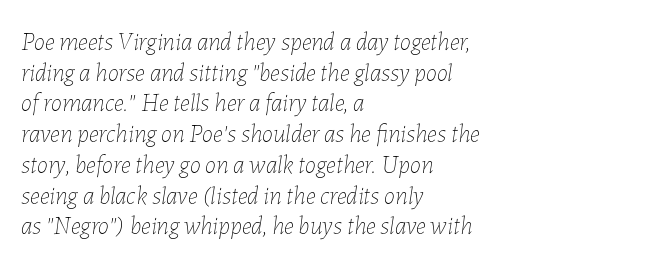
{"italic": "yes", "lean": "right", "slant_degrees": 7, "bold": "no", "underline": "no", "align": "left", "line_spacing_ratio": 1.23, "letter_spacing": "normal", "letter_spacing_em": 0.0, "glyph_px": 25}
